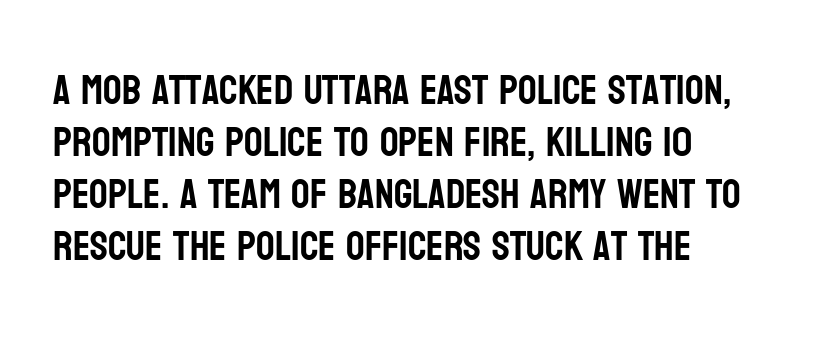
In terms of letterspacing, this is plain default setting. Spacing verdict: proportional, widths tailored to each character. This is the regular roman posture of the typeface. Any mark beneath the type? The region is blank. Compared with a centered layout, this one pins lines to the left instead.
